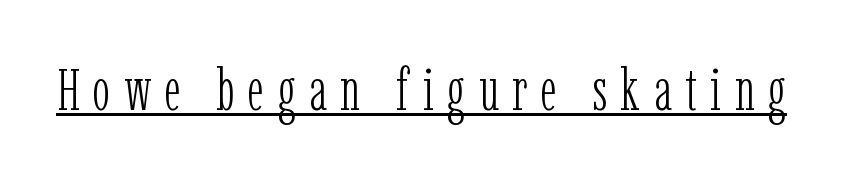
{"serif": "yes", "italic": "no", "bold": "no", "weight": "light", "width": "condensed", "stroke_contrast": "low", "x_height": "medium", "monospaced": "no", "underline": "yes", "letter_spacing": "wide", "letter_spacing_em": 0.23, "glyph_px": 59}
